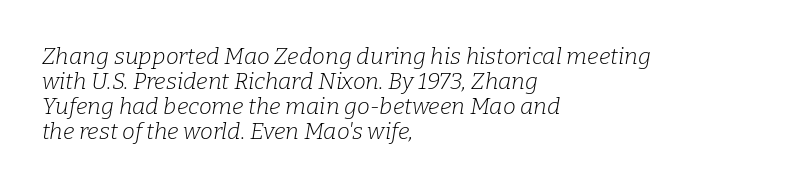
{"italic": "yes", "lean": "right", "slant_degrees": 9, "bold": "no", "underline": "no", "align": "left", "line_spacing": "tight", "line_spacing_ratio": 1.08, "letter_spacing": "normal", "letter_spacing_em": 0.0, "glyph_px": 23}
